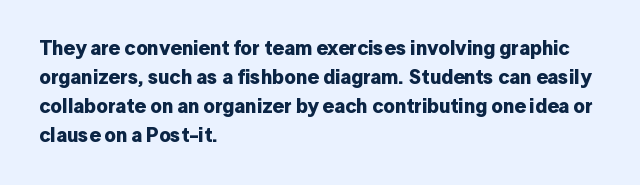
{"italic": "no", "bold": "yes", "underline": "no", "align": "left", "line_spacing": "normal", "line_spacing_ratio": 1.45, "letter_spacing": "normal", "letter_spacing_em": 0.0, "glyph_px": 20}
